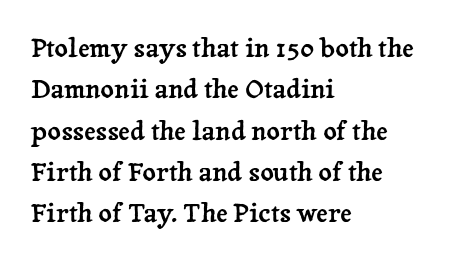
Honestly, there is no underline to notice here at all. Nothing unusual about the tracking: characters are spaced as the font intends. These lines stack with their left ends in a neat column. Posture: vertical. Normally led — the rows are evenly, conventionally spaced.
